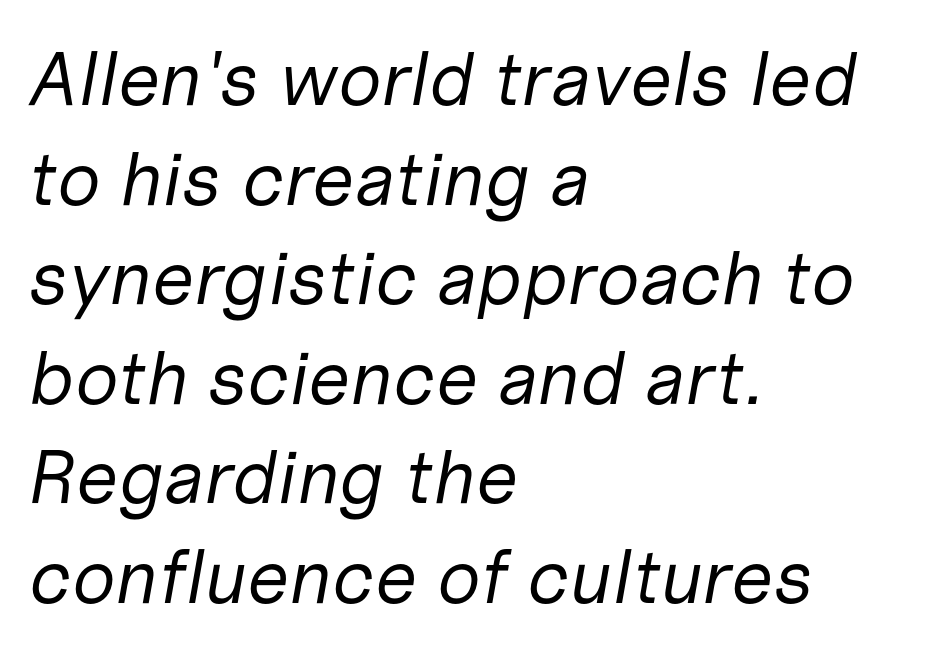
Q: Is the text bold? A: No.
Q: Is the text italic (slanted)? A: Yes, it leans right by about 10 degrees.
Q: Is the text underlined? A: No.
Q: How is the paragraph aligned? A: Left-aligned.
Q: Is the spacing between letters normal or unusually wide? A: Normal.
Q: Is the spacing between lines tight, normal or loose? A: Normal.
Q: Width (condensed, normal, or wide)? A: Normal.
Q: Stroke contrast? A: Low.
Q: x-height? A: Medium.
Q: Monospaced? A: No.
